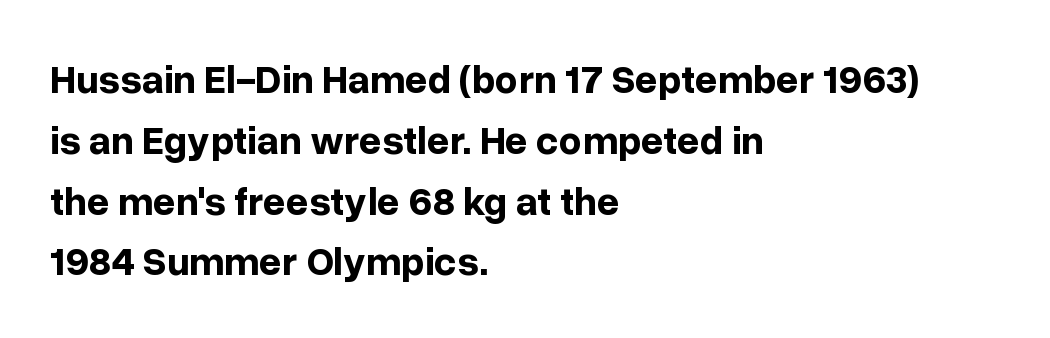
Check under the words: just untouched page. This sample uses a sans-serif face. Tracking value appears to be zero — textbook default spacing. A full-strength bold gives these letters their thick strokes. The axis of the letterforms is exactly vertical.
